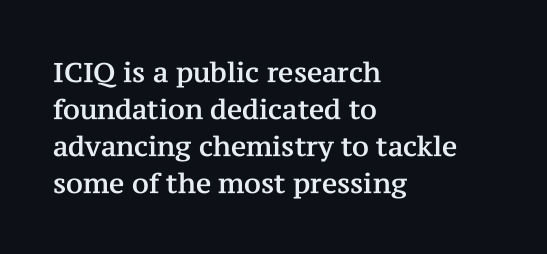
{"italic": "no", "underline": "no", "align": "left", "line_spacing": "normal", "line_spacing_ratio": 1.37, "letter_spacing": "normal", "letter_spacing_em": 0.0, "glyph_px": 27}
